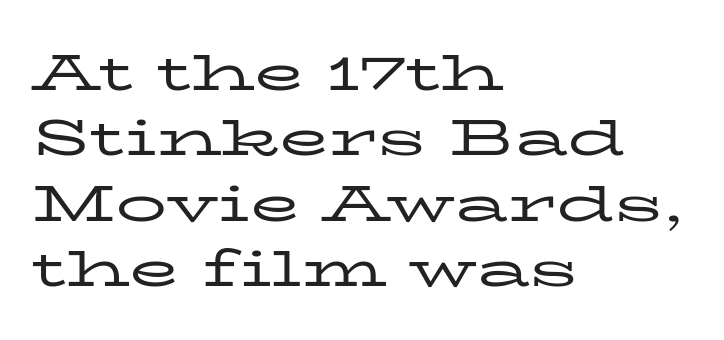
Q: Is the text bold? A: No.
Q: Is the text italic (slanted)? A: No, it is upright.
Q: Is the typeface a serif or a sans-serif typeface? A: Serif.
Q: Is the text underlined? A: No.
Q: How is the paragraph aligned? A: Left-aligned.
Q: Is the spacing between letters normal or unusually wide? A: Normal.
Q: Is the spacing between lines tight, normal or loose? A: Normal.
Q: Width (condensed, normal, or wide)? A: Wide.
Q: Stroke contrast? A: Low.
Q: x-height? A: Medium.
Q: Monospaced? A: No.
